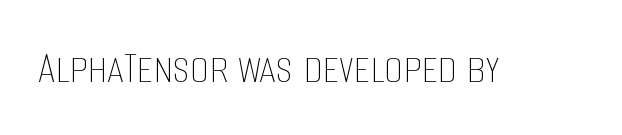
The cut favours lightness, reaching ordinary text weight at its darkest. Does the lettering tilt? It doesn't — this is upright. The tracking reads as untouched default to a designer's eye. A typesetter would call this proportional, since set widths differ per character. Only glyphs here, with clear space below each row.
